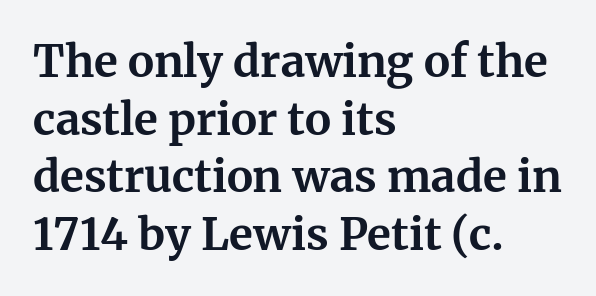
{"serif": "yes", "italic": "no", "bold": "yes", "weight": "bold", "width": "normal", "stroke_contrast": "medium", "x_height": "medium", "monospaced": "no", "underline": "no", "align": "left", "line_spacing": "normal", "line_spacing_ratio": 1.31, "letter_spacing": "normal", "letter_spacing_em": 0.0, "glyph_px": 44}
